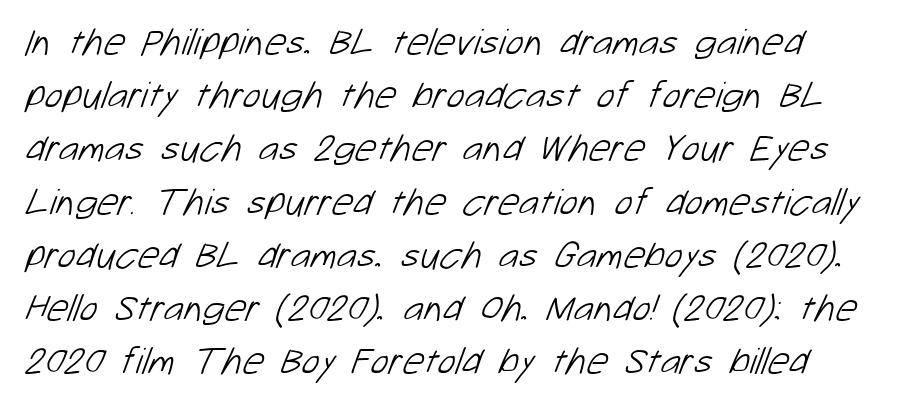
{"serif": "no", "bold": "no", "weight": "light", "width": "normal", "stroke_contrast": "low", "x_height": "medium", "monospaced": "no", "underline": "no", "align": "left", "line_spacing": "normal", "line_spacing_ratio": 1.4, "letter_spacing": "normal", "letter_spacing_em": 0.0, "glyph_px": 38}
